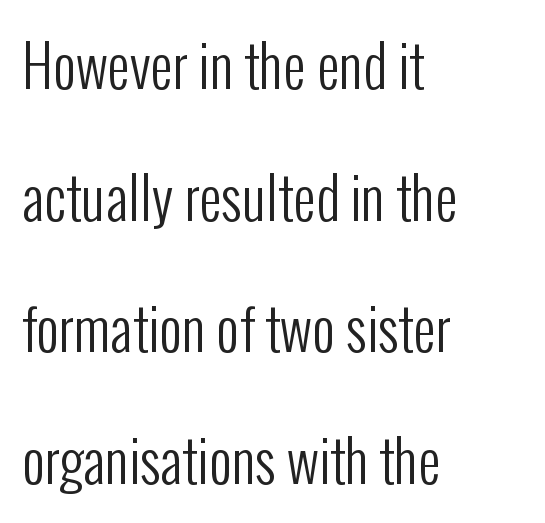
{"serif": "no", "italic": "no", "bold": "no", "weight": "regular", "width": "condensed", "stroke_contrast": "low", "x_height": "medium", "monospaced": "no", "underline": "no", "align": "left", "line_spacing": "loose", "line_spacing_ratio": 2.35, "letter_spacing": "normal", "letter_spacing_em": 0.0, "glyph_px": 56}
